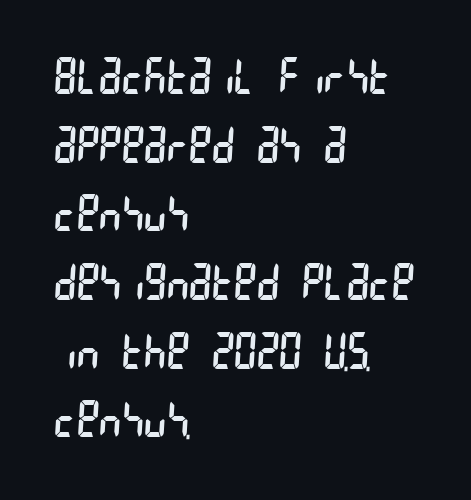
Caption: standard tracking, unaltered. These lines are set flush left with a ragged right edge. Vertical stems look standard width or narrower in stroke. Lines of text with bare space underneath.
